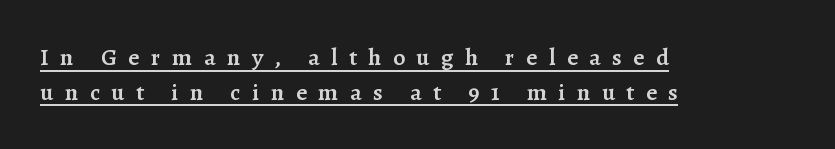
{"italic": "no", "bold": "semi", "underline": "yes", "align": "left", "line_spacing": "normal", "line_spacing_ratio": 1.45, "letter_spacing": "wide", "letter_spacing_em": 0.48, "glyph_px": 24}
